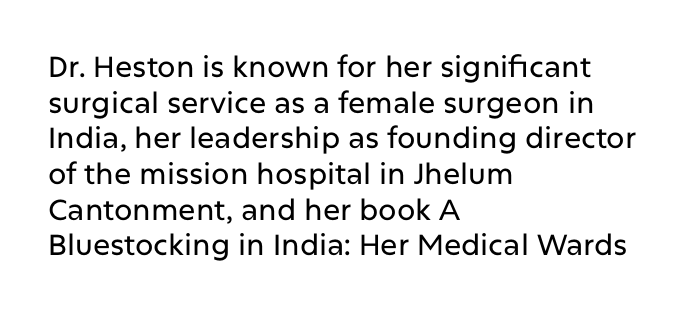
Leftover space on each line is placed entirely after the last word. A sans-serif font was chosen for this passage. Plain, unruled lines of type. The rendering uses natural spacing where letterforms have individual widths. This is the regular roman posture of the typeface.
